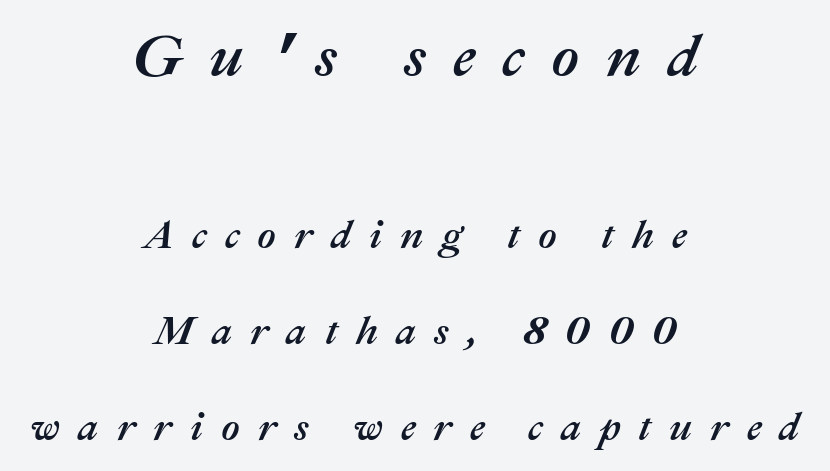
The image shows 60 px text type, italic (leaning right); set centered, loose line spacing (2.39x), unusually wide letter spacing (+0.45 em), not underlined; the first (top) block is 1.5x larger; medium stroke contrast and a medium x-height.
